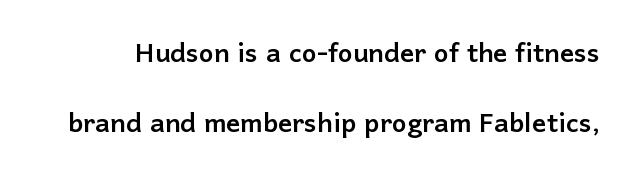
Rows of type keep a wide berth in the vertical direction. The face used here is proportionally spaced, like ordinary book or web type. The gap between lines stays unmarked. Letterform terminals end flat and unadorned throughout the passage.
